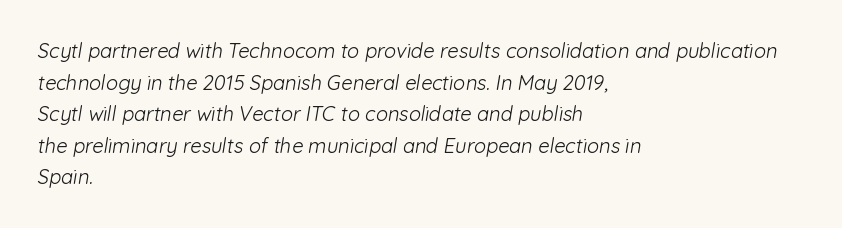
A quiet, ordinary-to-light weight characterises the typeface. Horizontal bands of white between lines are of average thickness. There is no visible air inserted between adjacent glyphs. The lines are quadded left. The baseline area is clear.
